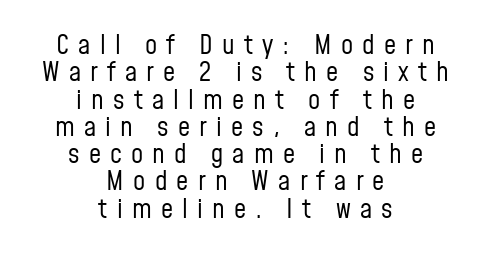
In CSS terms this would be text-align: center. The type is letterspaced generously, with wide tracking. The baseline area is clear. Baseline-to-baseline distance is barely more than the letter height. Stroke mass is kept to a normal reading level or below.
